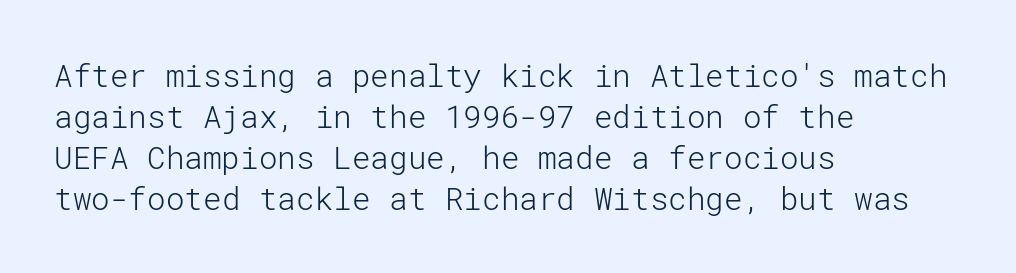
Q: Is the text bold? A: No.
Q: Is the text italic (slanted)? A: No, it is upright.
Q: Is the typeface a serif or a sans-serif typeface? A: Sans-serif.
Q: Is the text underlined? A: No.
Q: How is the paragraph aligned? A: Left-aligned.
Q: Is the spacing between letters normal or unusually wide? A: Normal.
Q: Is the spacing between lines tight, normal or loose? A: Normal.
Q: Width (condensed, normal, or wide)? A: Normal.
Q: Stroke contrast? A: Low.
Q: x-height? A: Medium.
